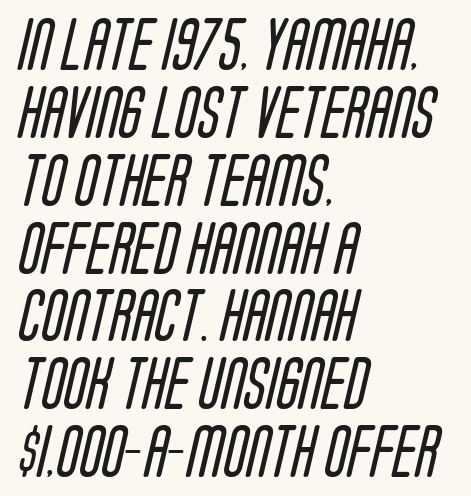
Q: Is the text bold? A: No.
Q: Is the typeface a serif or a sans-serif typeface? A: Sans-serif.
Q: Is the text underlined? A: No.
Q: How is the paragraph aligned? A: Left-aligned.
Q: Is the spacing between letters normal or unusually wide? A: Normal.
Q: Is the spacing between lines tight, normal or loose? A: Normal.
Q: Width (condensed, normal, or wide)? A: Condensed.
Q: Stroke contrast? A: Low.
Q: x-height? A: Large.
Q: Monospaced? A: No.
